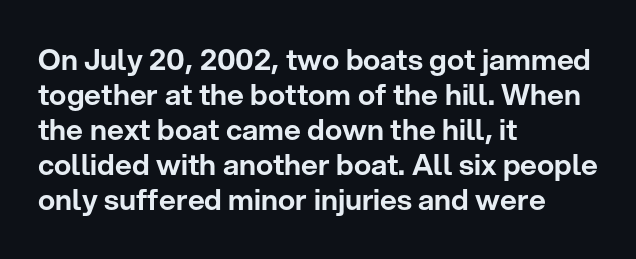
The image shows 29 px sans-serif type, upright; set left-aligned, line spacing 1.21x, normal letter spacing, not underlined; low stroke contrast and a medium x-height.
